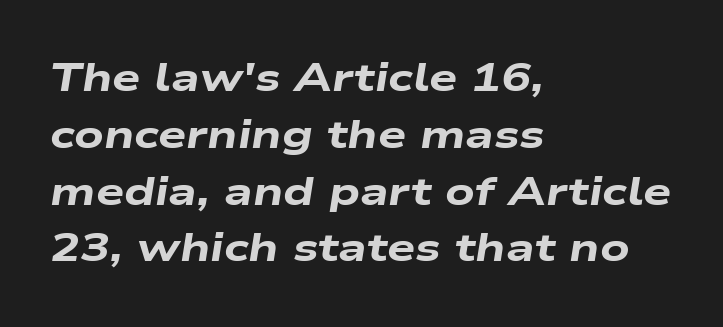
The image shows 40 px heavy, wide type, italic (leaning right); set left-aligned, normal line spacing (1.42x), normal letter spacing, not underlined; low stroke contrast and a medium x-height.
